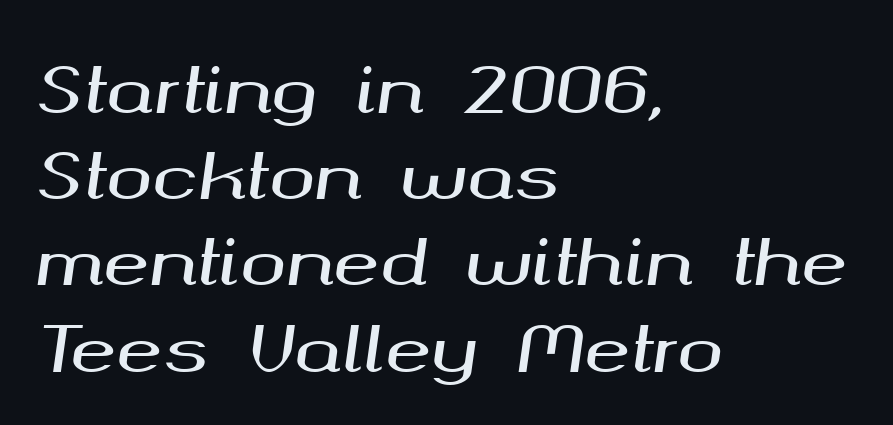
{"italic": "yes", "lean": "right", "slant_degrees": 8, "width": "wide", "stroke_contrast": "medium", "x_height": "medium", "monospaced": "no", "underline": "no", "align": "left", "line_spacing": "normal", "line_spacing_ratio": 1.39, "letter_spacing": "normal", "letter_spacing_em": 0.0, "glyph_px": 62}
